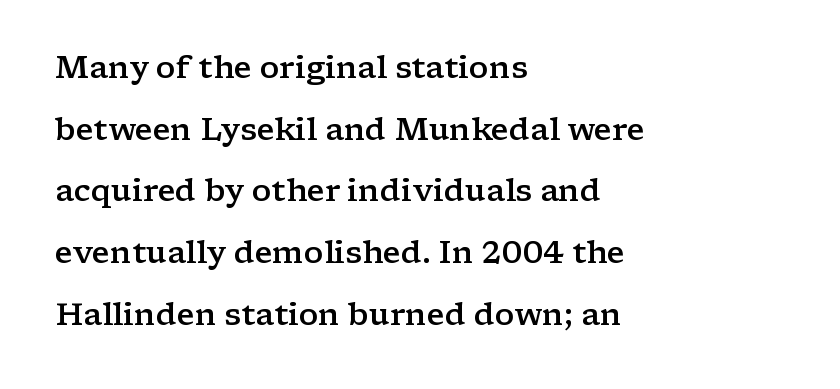
{"serif": "yes", "italic": "no", "bold": "semi", "weight": "semibold", "width": "wide", "stroke_contrast": "low", "x_height": "medium", "monospaced": "no", "underline": "no", "align": "left", "line_spacing": "loose", "line_spacing_ratio": 1.99, "letter_spacing": "normal", "letter_spacing_em": 0.0, "glyph_px": 31}
